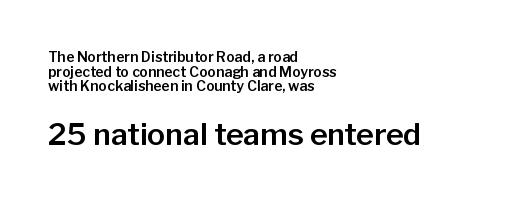
Q: Is the text italic (slanted)? A: No, it is upright.
Q: Is the typeface a serif or a sans-serif typeface? A: Sans-serif.
Q: Is the text underlined? A: No.
Q: How is the paragraph aligned? A: Left-aligned.
Q: Is the spacing between letters normal or unusually wide? A: Normal.
Q: Is the spacing between lines tight, normal or loose? A: Tight.
Q: Which block of text is set in a larger size, the first (top) or the second (bottom)? A: The second (bottom) one.
Q: Width (condensed, normal, or wide)? A: Normal.
Q: Stroke contrast? A: Low.
Q: x-height? A: Medium.
Q: Monospaced? A: No.
